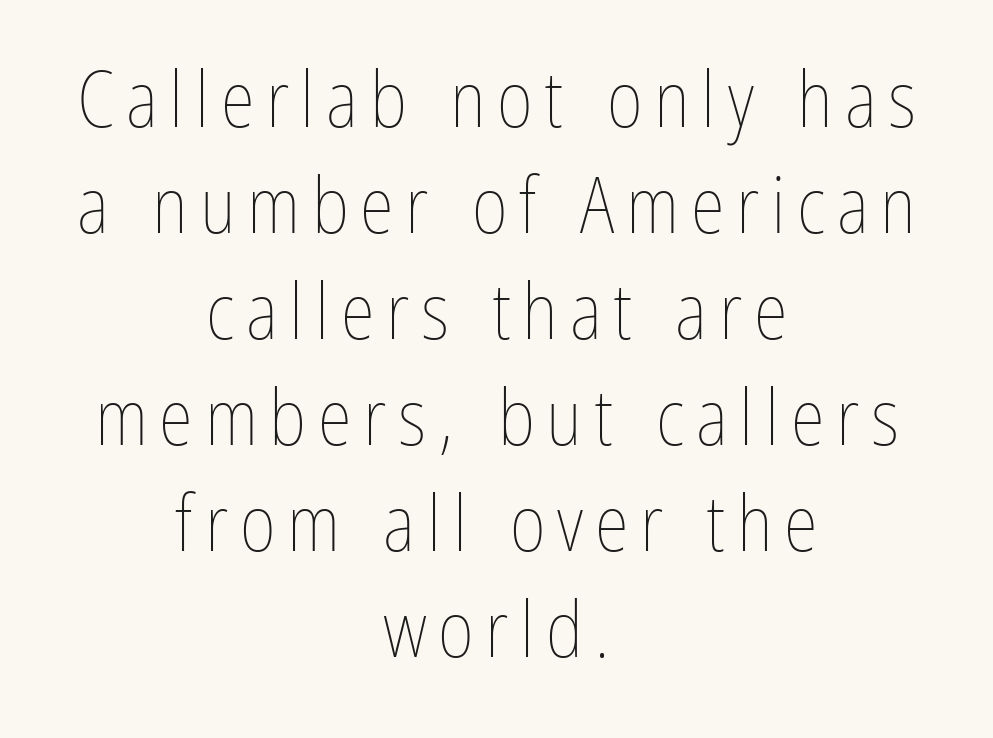
{"italic": "no", "bold": "no", "weight": "thin", "width": "condensed", "stroke_contrast": "low", "x_height": "medium", "monospaced": "no", "underline": "no", "align": "center", "line_spacing": "normal", "line_spacing_ratio": 1.36, "glyph_px": 78}
